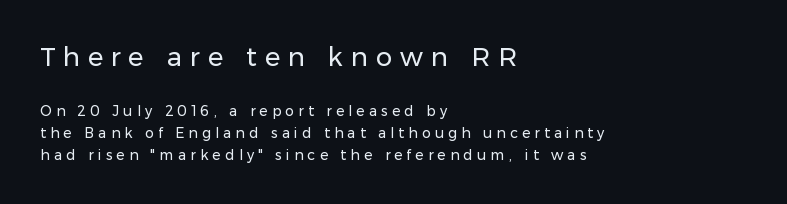
No heavy texture on the line: the type isn't bold. A bare baseline throughout the passage. Horizontal bands of white between lines are of average thickness. Note: larger setting up top, smaller setting below. Between one letter and the next there's a generous, obvious gap.
